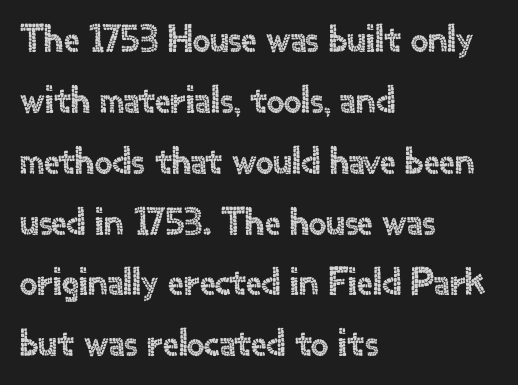
Which margin do the lines hug? The left one — the right edge is uneven. Underlining? Definitely not there. Interline gaps are of average width in this sample. Stroke terminals: plain, sans-serif. The letters sit at their default tracking, neither squeezed nor spread. If you drew a line through each stem, it would be perfectly vertical.
